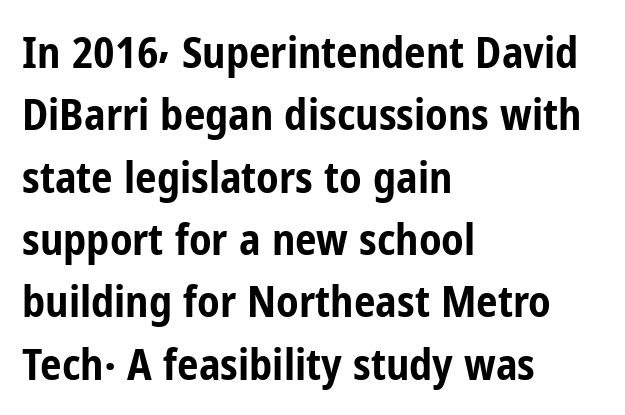
{"serif": "no", "italic": "no", "bold": "yes", "weight": "bold", "width": "condensed", "stroke_contrast": "low", "x_height": "medium", "monospaced": "no", "underline": "no", "align": "left", "line_spacing": "normal", "line_spacing_ratio": 1.45, "letter_spacing": "normal", "letter_spacing_em": 0.0, "glyph_px": 43}
